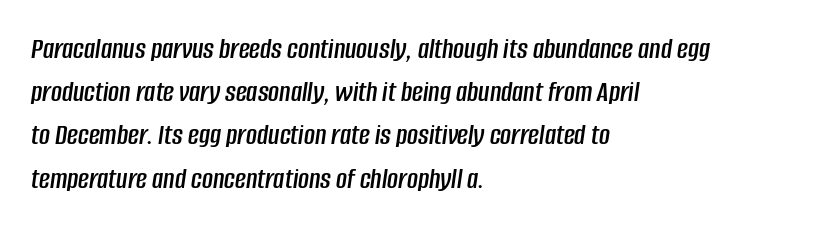
Q: Is the text italic (slanted)? A: Yes, it leans right by about 8 degrees.
Q: Is the text underlined? A: No.
Q: How is the paragraph aligned? A: Left-aligned.
Q: Is the spacing between letters normal or unusually wide? A: Normal.
Q: Is the spacing between lines tight, normal or loose? A: Normal.
Q: Width (condensed, normal, or wide)? A: Condensed.
Q: Stroke contrast? A: Low.
Q: x-height? A: Large.
Q: Monospaced? A: No.
